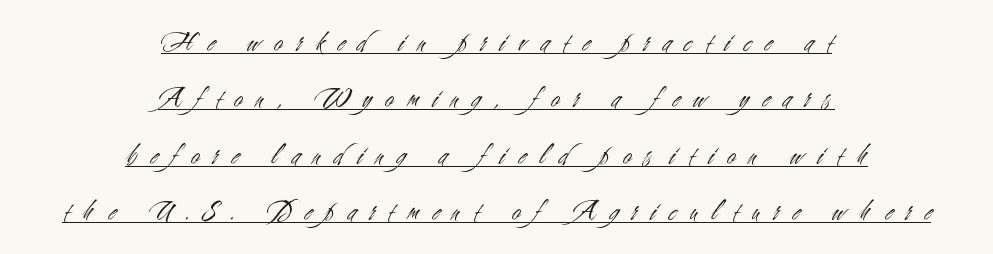
No chunkiness to these letters — they're not bold. These lines are centered, leaving both edges ragged. The designer went with a sans here, leaving each stem footless.
